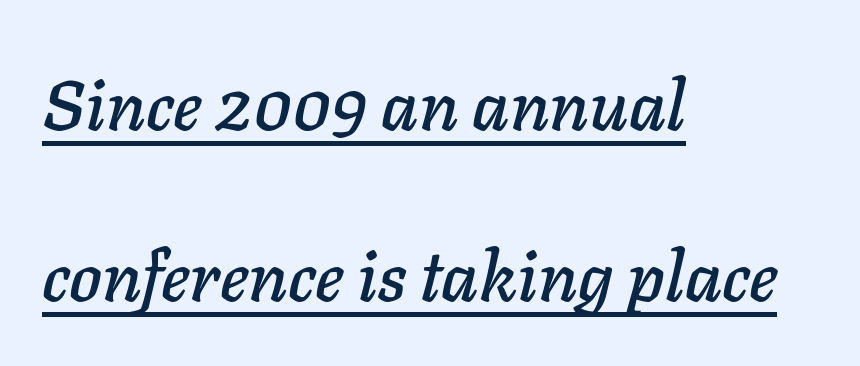
Q: Is the text italic (slanted)? A: Yes, it leans right by about 11 degrees.
Q: Is the text underlined? A: Yes.
Q: How is the paragraph aligned? A: Left-aligned.
Q: Is the spacing between letters normal or unusually wide? A: Normal.
Q: Is the spacing between lines tight, normal or loose? A: Loose.
Q: Width (condensed, normal, or wide)? A: Normal.
Q: Stroke contrast? A: Low.
Q: x-height? A: Medium.
Q: Monospaced? A: No.
